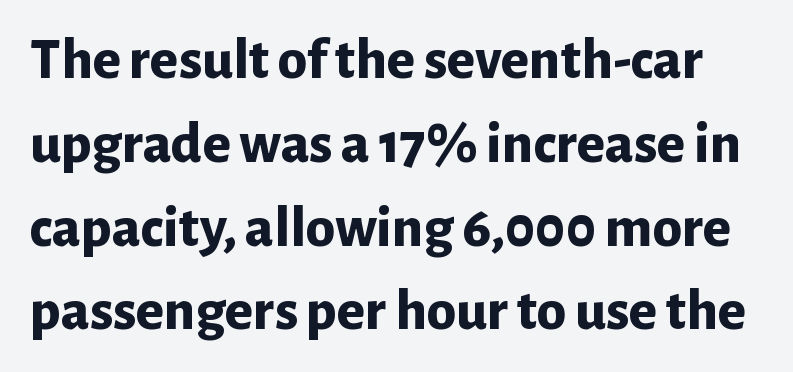
No feet cap the strokes, marking this as sans-serif type. Caption: bold face, heavy strokes. This sample uses an upright cut, with every glyph sitting square on the baseline. The line texture is even and compact thanks to regular tracking.
